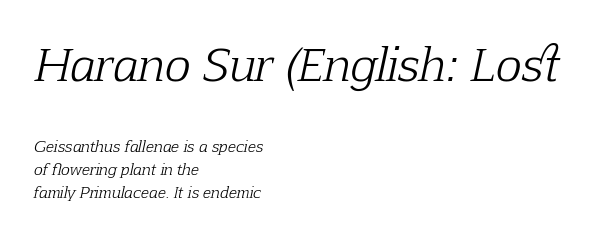
The image shows 44 px light serif type, italic (leaning right); set left-aligned, normal line spacing (1.52x), normal letter spacing, not underlined; the first (top) block is 2.93x larger; low stroke contrast and a medium x-height.
